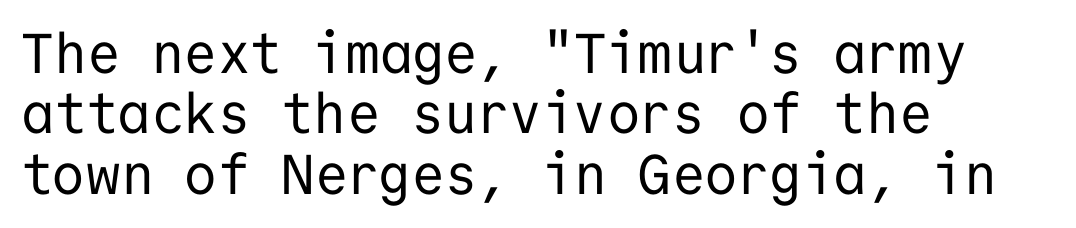
The image shows 56 px regular-weight sans-serif type, upright, monospaced; set left-aligned, tight line spacing (1.08x), normal letter spacing, not underlined; low stroke contrast and a medium x-height.
